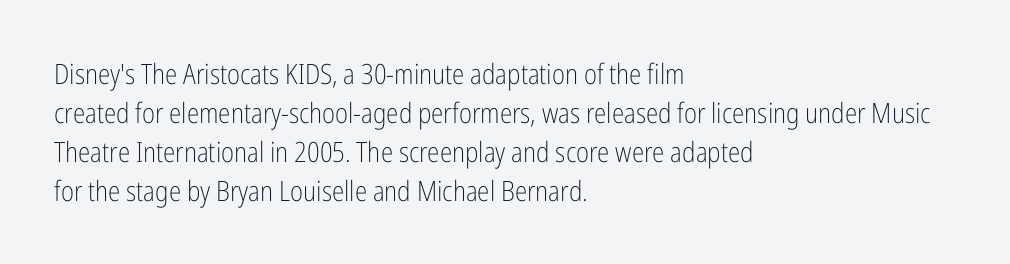
Students, note that the glyphs here touch the page at normal intervals. Proportional: the letters do not fall into vertical columns. These lines stack with their left ends in a neat column. Does the leading feel generous? No, just average. Every character sits straight up, as roman type does.
